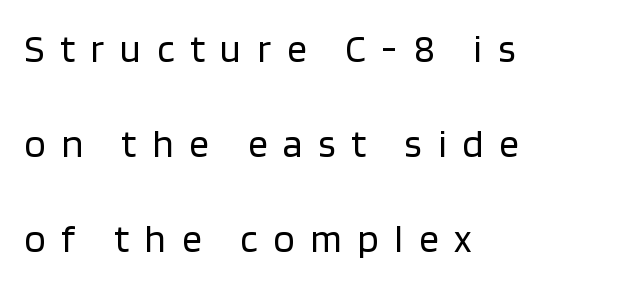
The typesetter chose a ragged-right arrangement here. This sample has the flowing, uneven cadence of proportional lettering. The block of text is sparse from top to bottom, with ample space between rows. Characters follow at a spacing far wider than the type designer built in.
